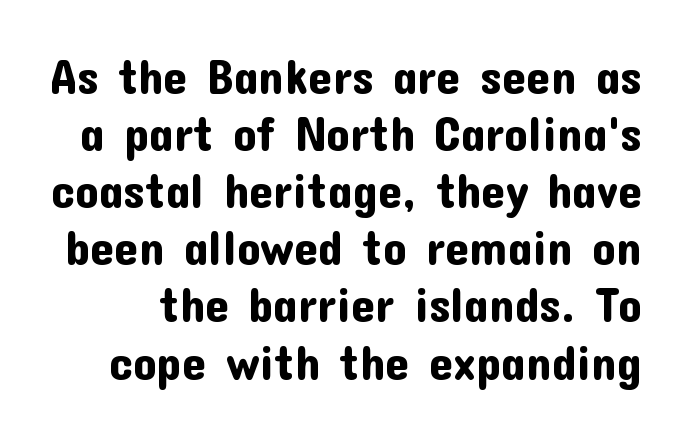
{"serif": "no", "italic": "no", "width": "normal", "stroke_contrast": "low", "x_height": "medium", "monospaced": "no", "underline": "no", "line_spacing_ratio": 1.19, "letter_spacing": "normal", "letter_spacing_em": 0.0, "glyph_px": 48}
